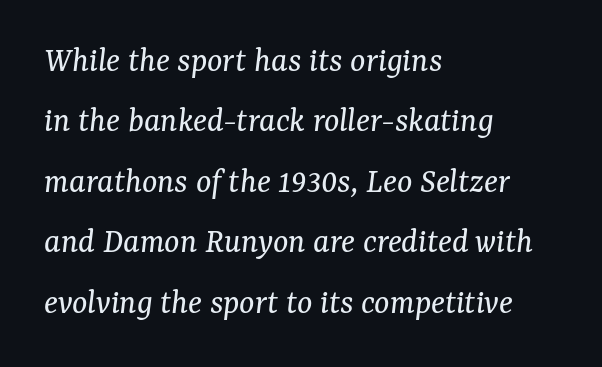
Q: Is the text bold? A: No.
Q: Is the text italic (slanted)? A: Yes, it leans right by about 7 degrees.
Q: Is the typeface a serif or a sans-serif typeface? A: Serif.
Q: Is the text underlined? A: No.
Q: How is the paragraph aligned? A: Left-aligned.
Q: Is the spacing between letters normal or unusually wide? A: Normal.
Q: Is the spacing between lines tight, normal or loose? A: Normal.
Q: Width (condensed, normal, or wide)? A: Normal.
Q: Stroke contrast? A: Medium.
Q: x-height? A: Medium.
Q: Monospaced? A: No.
